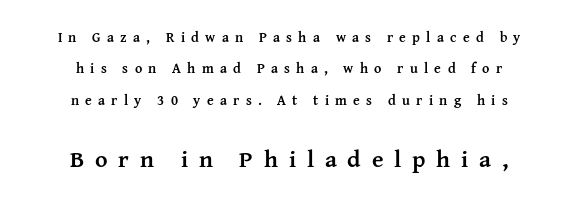
Q: Is the text bold? A: Yes.
Q: Is the text italic (slanted)? A: No, it is upright.
Q: Is the text underlined? A: No.
Q: How is the paragraph aligned? A: Centered.
Q: Is the spacing between letters normal or unusually wide? A: Unusually wide.
Q: Is the spacing between lines tight, normal or loose? A: Loose.
Q: Which block of text is set in a larger size, the first (top) or the second (bottom)? A: The second (bottom) one.
